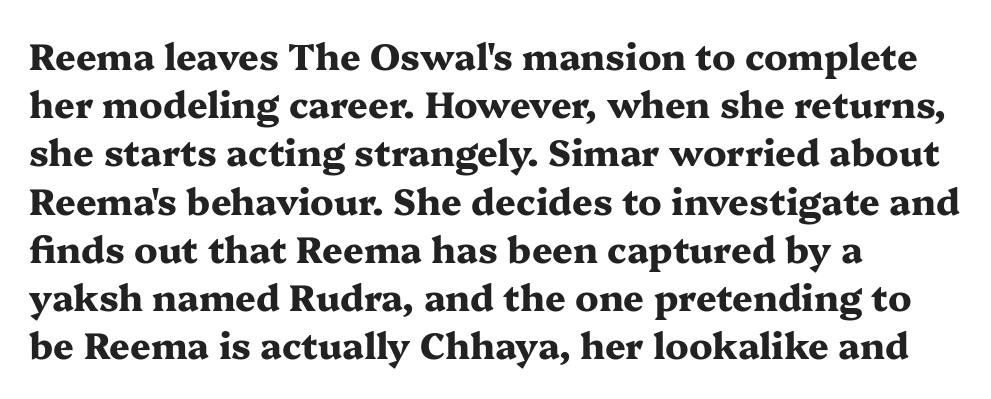
The image shows 36 px heavy, wide serif type, upright; set left-aligned, normal line spacing (1.34x), normal letter spacing, not underlined; medium stroke contrast and a medium x-height.
